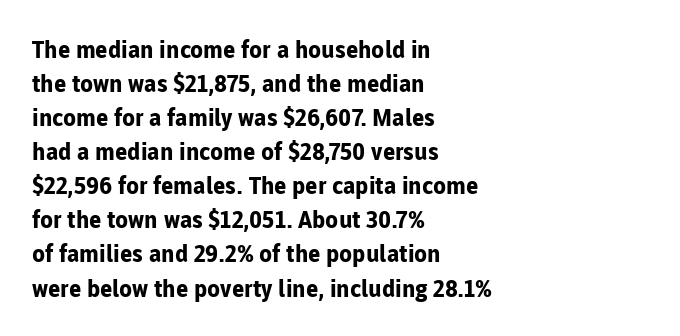
{"italic": "no", "bold": "yes", "underline": "no", "align": "left", "line_spacing": "normal", "line_spacing_ratio": 1.42, "letter_spacing": "normal", "letter_spacing_em": 0.0, "glyph_px": 24}
